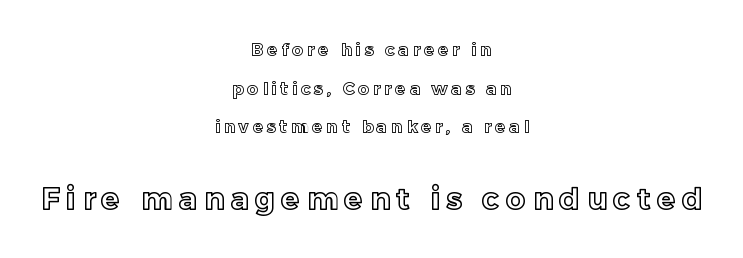
Q: Is the text italic (slanted)? A: No, it is upright.
Q: Is the text underlined? A: No.
Q: How is the paragraph aligned? A: Centered.
Q: Is the spacing between letters normal or unusually wide? A: Unusually wide.
Q: Is the spacing between lines tight, normal or loose? A: Loose.
Q: Which block of text is set in a larger size, the first (top) or the second (bottom)? A: The second (bottom) one.
Q: Width (condensed, normal, or wide)? A: Normal.
Q: x-height? A: Medium.
Q: Monospaced? A: No.
